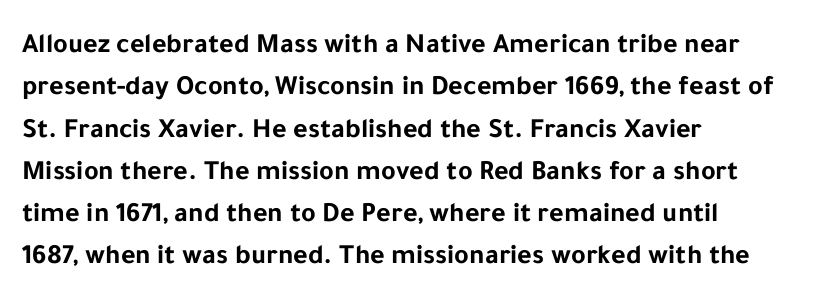
Underline: absent. Students, note that the glyphs here touch the page at normal intervals. This rendering employs a face without finishing strokes, i.e., a sans-serif. Vertical strokes here are truly vertical. Here the designer chose a conventional face with non-uniform glyph widths. This rendering uses left alignment, leaving the right contour irregular.
